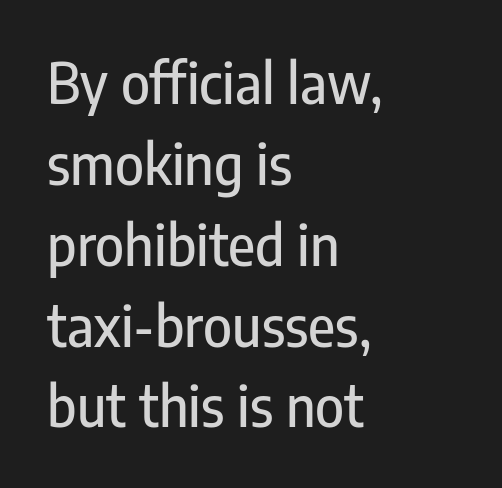
The image shows 55 px condensed sans-serif type, upright; set left-aligned, normal line spacing (1.47x), normal letter spacing, not underlined; low stroke contrast and a medium x-height.
